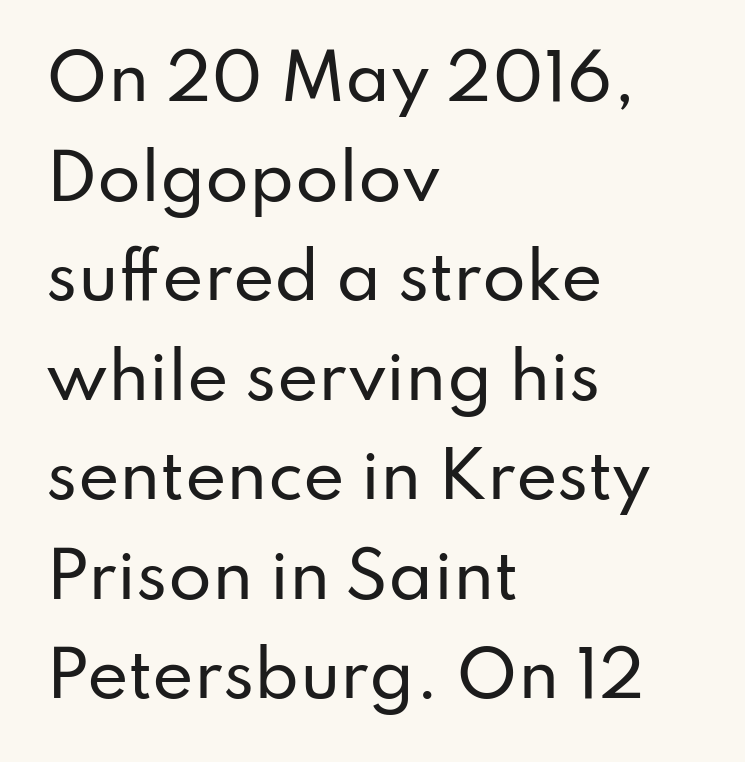
Q: Is the text italic (slanted)? A: No, it is upright.
Q: Is the typeface a serif or a sans-serif typeface? A: Sans-serif.
Q: Is the text underlined? A: No.
Q: How is the paragraph aligned? A: Left-aligned.
Q: Is the spacing between letters normal or unusually wide? A: Normal.
Q: Is the spacing between lines tight, normal or loose? A: Normal.
Q: Width (condensed, normal, or wide)? A: Normal.
Q: Stroke contrast? A: Low.
Q: x-height? A: Small.
Q: Monospaced? A: No.
